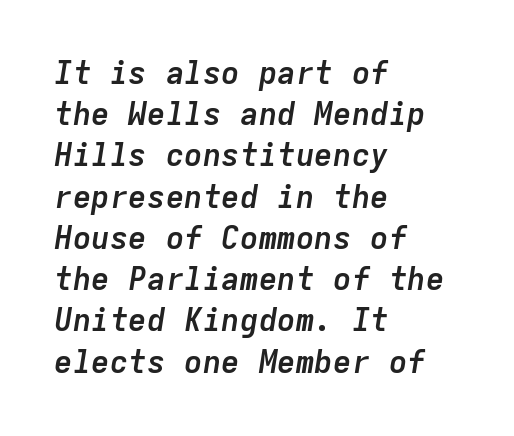
The image shows 31 px semibold type, italic (leaning right), monospaced; set left-aligned, normal line spacing (1.33x), normal letter spacing, not underlined; low stroke contrast and a medium x-height.
